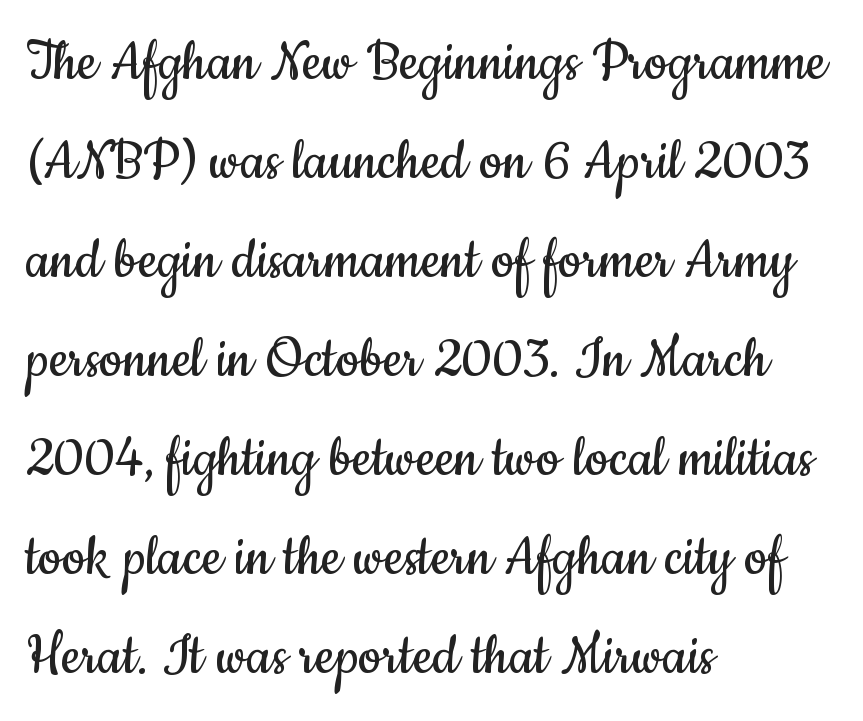
{"serif": "no", "bold": "no", "weight": "regular", "width": "condensed", "stroke_contrast": "low", "x_height": "small", "monospaced": "no", "underline": "no", "align": "left", "line_spacing": "normal", "line_spacing_ratio": 1.5, "letter_spacing": "normal", "letter_spacing_em": 0.0, "glyph_px": 66}
